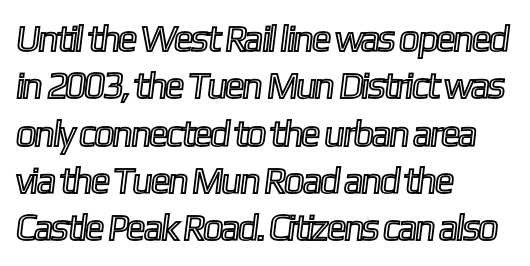
Q: Is the text underlined? A: No.
Q: How is the paragraph aligned? A: Left-aligned.
Q: Is the spacing between letters normal or unusually wide? A: Normal.
Q: Is the spacing between lines tight, normal or loose? A: Normal.
Q: Width (condensed, normal, or wide)? A: Condensed.
Q: x-height? A: Medium.
Q: Monospaced? A: No.
